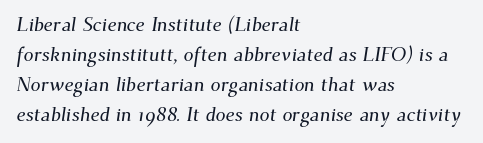
{"underline": "no", "align": "left", "line_spacing": "normal", "line_spacing_ratio": 1.5, "letter_spacing": "normal", "letter_spacing_em": 0.0, "glyph_px": 20}
